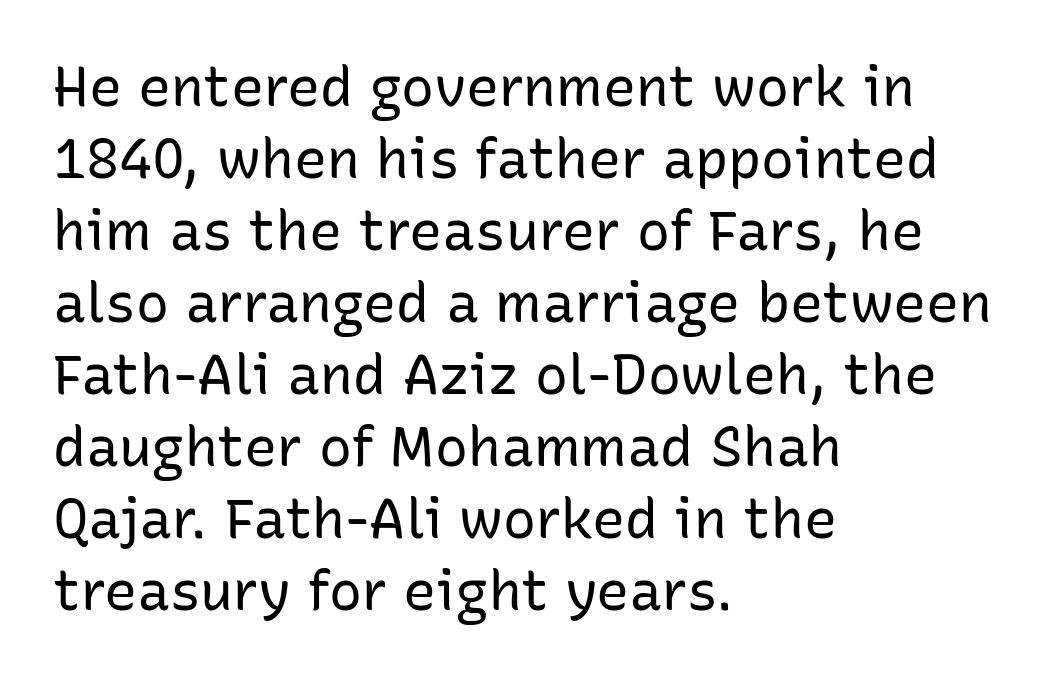
{"serif": "no", "italic": "no", "bold": "no", "weight": "regular", "width": "normal", "stroke_contrast": "low", "x_height": "medium", "monospaced": "no", "underline": "no", "align": "left", "line_spacing": "normal", "line_spacing_ratio": 1.31, "letter_spacing": "normal", "letter_spacing_em": 0.0, "glyph_px": 55}
